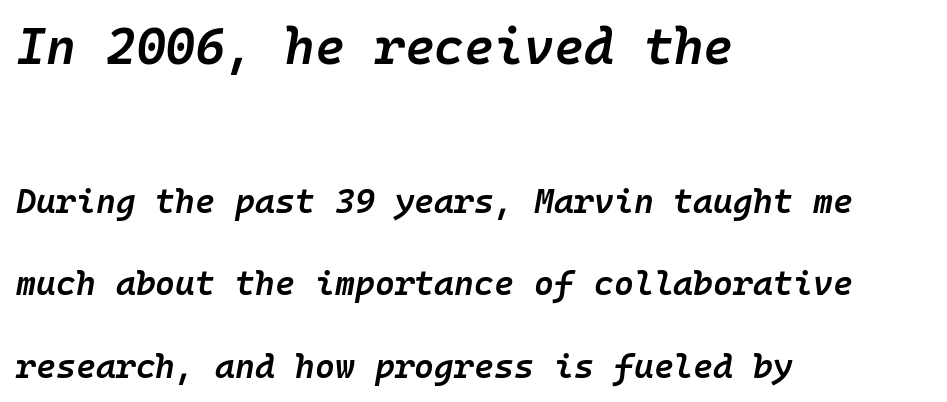
Q: Is the text bold? A: Semi-bold.
Q: Is the text italic (slanted)? A: Yes, it leans right by about 10 degrees.
Q: Is the text underlined? A: No.
Q: How is the paragraph aligned? A: Left-aligned.
Q: Is the spacing between letters normal or unusually wide? A: Normal.
Q: Is the spacing between lines tight, normal or loose? A: Loose.
Q: Which block of text is set in a larger size, the first (top) or the second (bottom)? A: The first (top) one.
Q: Width (condensed, normal, or wide)? A: Normal.
Q: Stroke contrast? A: Low.
Q: x-height? A: Medium.
Q: Monospaced? A: Yes.
